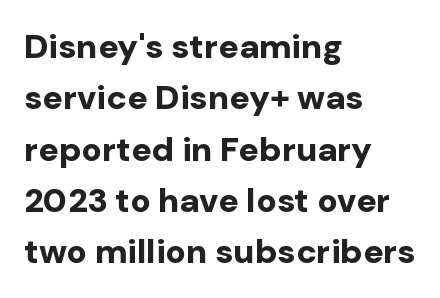
The image shows 34 px bold sans-serif type, upright; set left-aligned, normal line spacing (1.51x), normal letter spacing, not underlined; low stroke contrast and a medium x-height.
